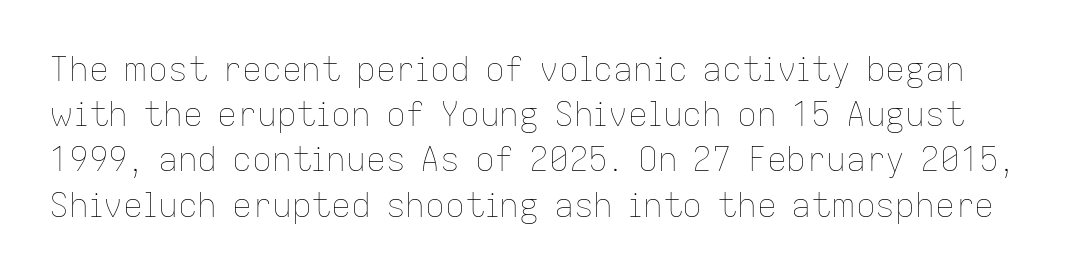
{"italic": "no", "bold": "no", "weight": "thin", "width": "normal", "stroke_contrast": "low", "x_height": "medium", "monospaced": "no", "underline": "no", "line_spacing": "normal", "line_spacing_ratio": 1.37, "letter_spacing": "normal", "letter_spacing_em": 0.0, "glyph_px": 33}
